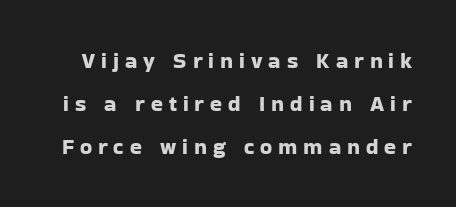
{"italic": "no", "underline": "no", "line_spacing": "loose", "line_spacing_ratio": 1.96, "letter_spacing": "wide", "letter_spacing_em": 0.27, "glyph_px": 22}
